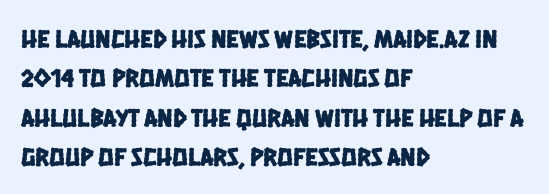
The image shows 26 px text type; set left-aligned, normal line spacing (1.51x), normal letter spacing, not underlined.
